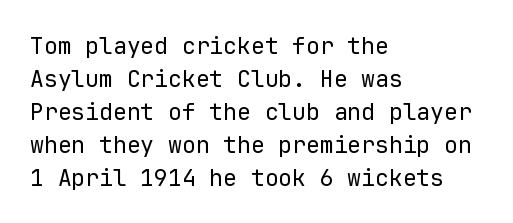
{"italic": "no", "bold": "no", "underline": "no", "align": "left", "line_spacing": "normal", "line_spacing_ratio": 1.43, "letter_spacing": "normal", "letter_spacing_em": 0.0, "glyph_px": 23}
